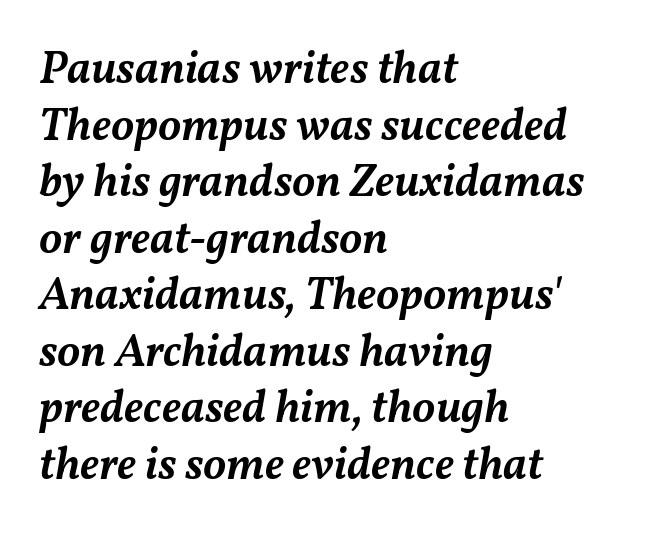
It's the slanting kind of type. The lines in this sample share a left origin and differ only in where they stop. The space beneath each line is pristine and unruled. The rendering uses natural spacing where letterforms have individual widths. The passage shown is semibold, sitting just below true bold.
